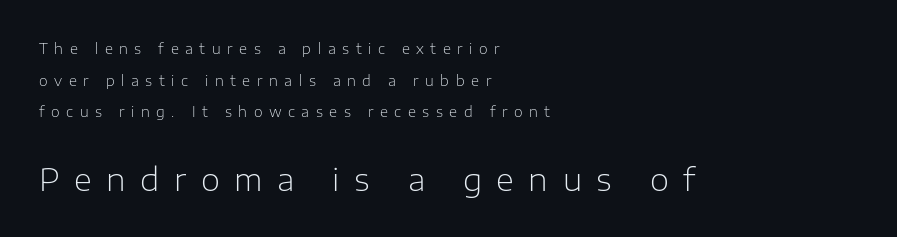
Leftover space on each line is placed entirely after the last word. The emphasis by scale lands on block number two, below. Unlike a traditional serif, this face leaves its strokes unadorned. Lines of text with bare space underneath.
